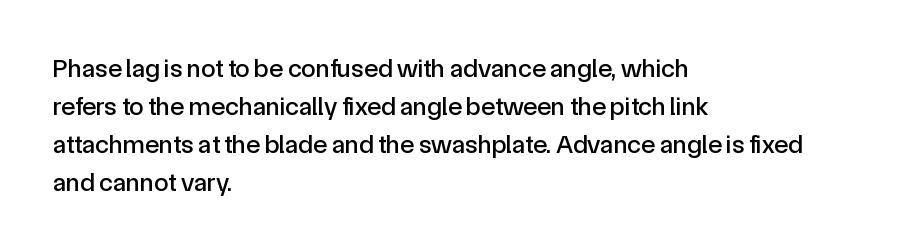
Vertical strokes here are truly vertical. Inter-character spacing is left at the font's built-in metrics. Beneath every word, the page is bare. The typesetter chose a ragged-right arrangement here. Quick note: interline space is typical.
